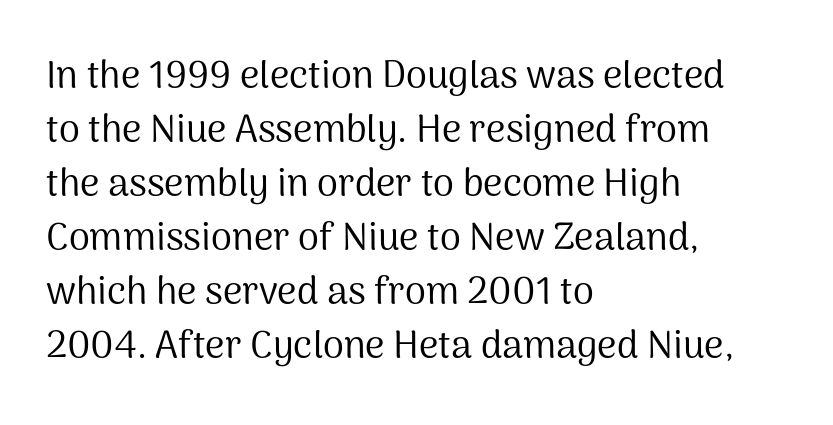
Proportional: the letters do not fall into vertical columns. A sans-serif font was chosen for this passage. Is there any slant? The stems are plumb. Quick note: underline off. Does extra space separate the letters? No, they use regular spacing. Leftover space on each line is placed entirely after the last word.
